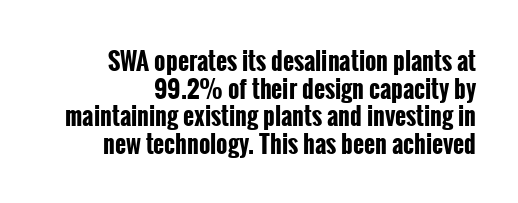
A typesetter would call this leading minimal, almost set solid. Heavy-handed strokes throughout: this text is bold. Reading down the block, your eye finds every line finishing at a fixed right position. Descender tails drop into unmarked territory. Every stem runs plumb, perpendicular to the baseline.
